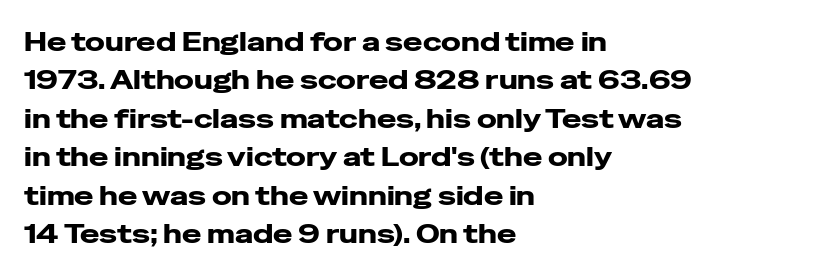
{"italic": "no", "bold": "yes", "underline": "no", "align": "left", "line_spacing": "normal", "line_spacing_ratio": 1.48, "letter_spacing": "normal", "letter_spacing_em": 0.0, "glyph_px": 26}
